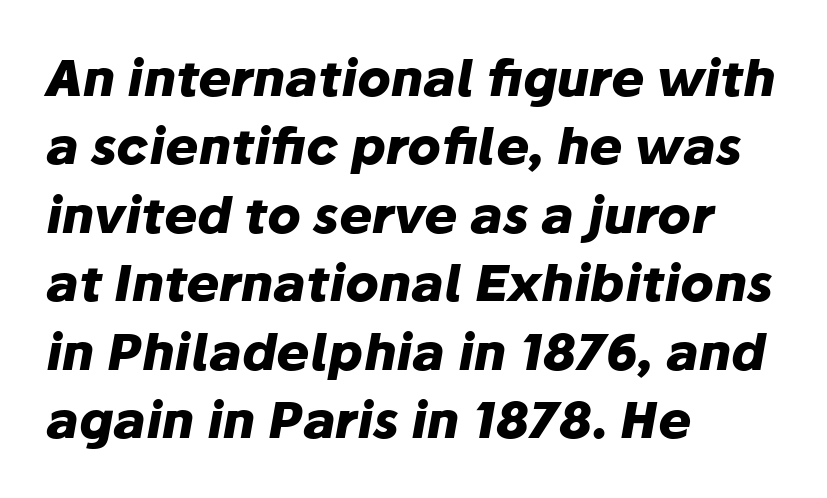
The image shows 50 px heavy type, italic (leaning right); set left-aligned, normal line spacing (1.37x), normal letter spacing, not underlined; low stroke contrast and a medium x-height.
